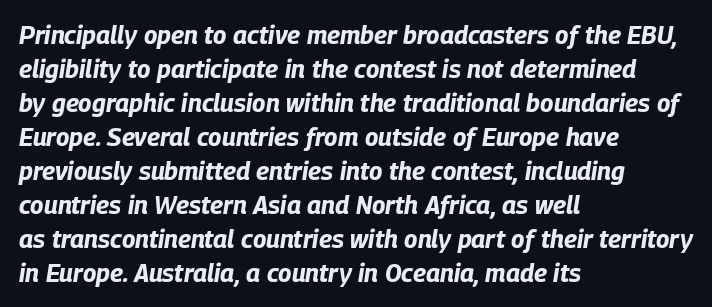
The image shows 25 px bold type, italic (leaning right); set left-aligned, normal line spacing (1.36x), normal letter spacing, not underlined.
